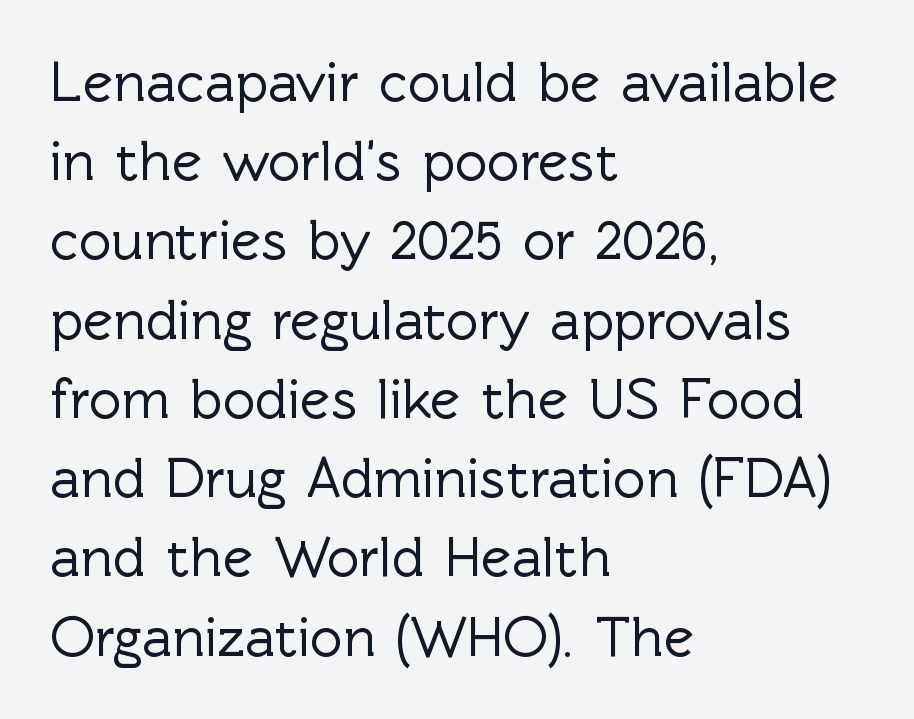
{"serif": "no", "italic": "no", "width": "normal", "x_height": "medium", "monospaced": "no", "underline": "no", "align": "left", "line_spacing": "normal", "line_spacing_ratio": 1.39, "letter_spacing": "normal", "letter_spacing_em": 0.0, "glyph_px": 57}
